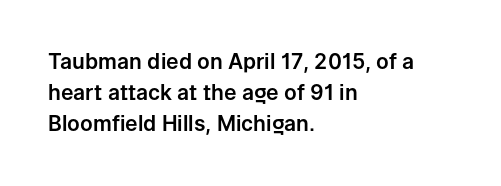
Does the copy run flush right? No — it runs flush left. The specimen reads as upright at a glance. Between one letter and the next there's only the usual sliver of space. The designer left line spacing at the default.
